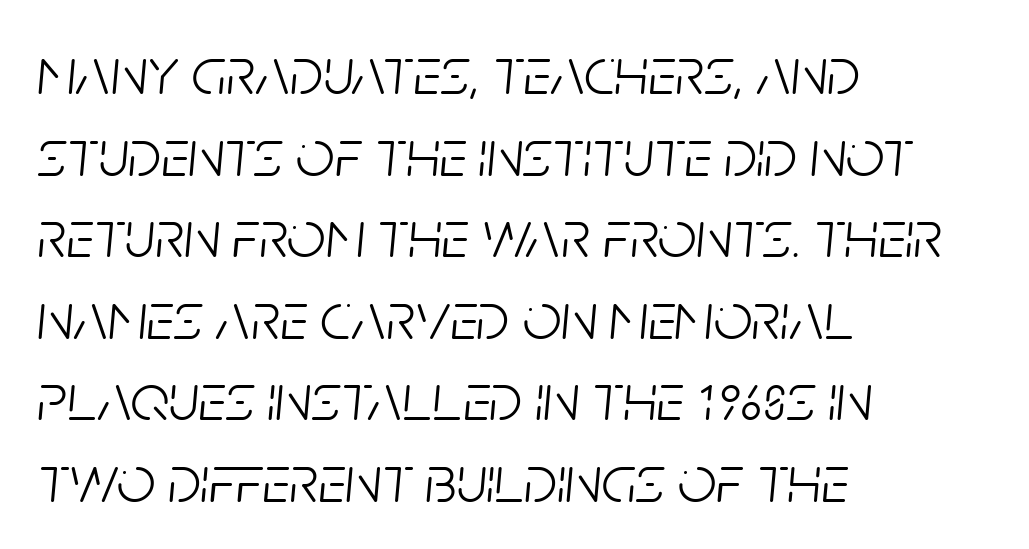
{"italic": "yes", "lean": "right", "slant_degrees": 5, "bold": "no", "weight": "light", "width": "condensed", "stroke_contrast": "low", "x_height": "large", "monospaced": "no", "underline": "no", "align": "left", "line_spacing_ratio": 1.2, "letter_spacing": "normal", "letter_spacing_em": 0.0, "glyph_px": 68}
